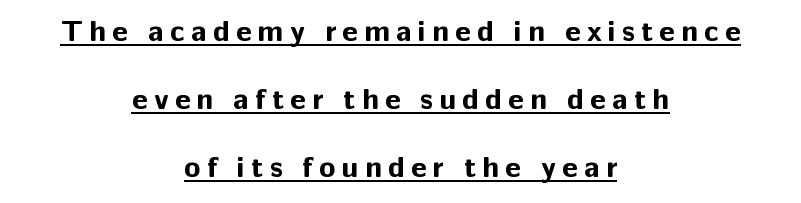
Q: Is the text bold? A: Yes.
Q: Is the text italic (slanted)? A: No, it is upright.
Q: Is the typeface a serif or a sans-serif typeface? A: Sans-serif.
Q: Is the text underlined? A: Yes.
Q: How is the paragraph aligned? A: Centered.
Q: Is the spacing between letters normal or unusually wide? A: Unusually wide.
Q: Is the spacing between lines tight, normal or loose? A: Loose.
Q: Width (condensed, normal, or wide)? A: Normal.
Q: Stroke contrast? A: Low.
Q: x-height? A: Medium.
Q: Monospaced? A: No.
